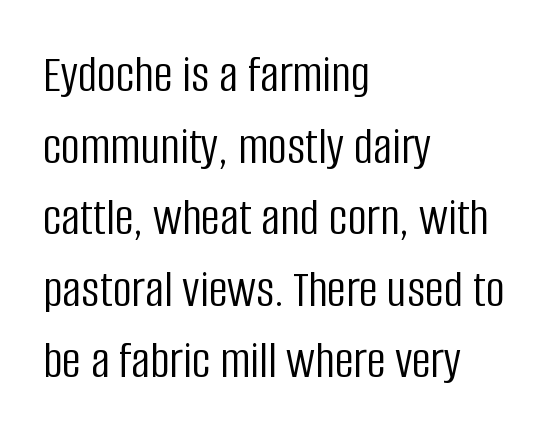
The image shows 53 px light, condensed sans-serif type, upright; set left-aligned, normal line spacing (1.35x), normal letter spacing, not underlined; low stroke contrast and a large x-height.
